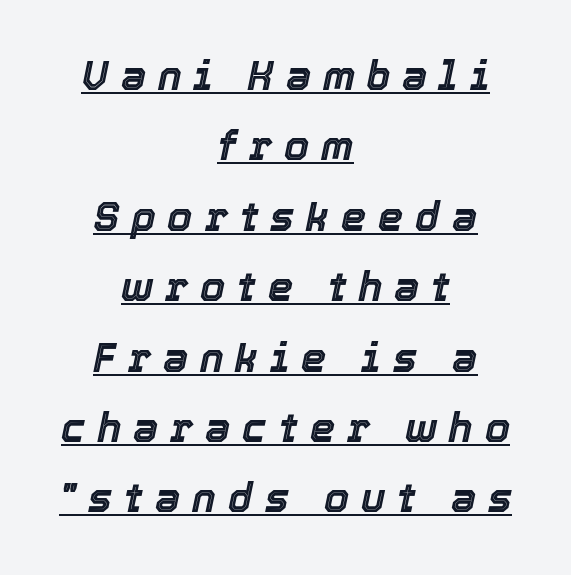
The image shows 40 px text type, italic (leaning right); set centered, line spacing 1.76x, unusually wide letter spacing (+0.3 em), underlined; a medium x-height.
